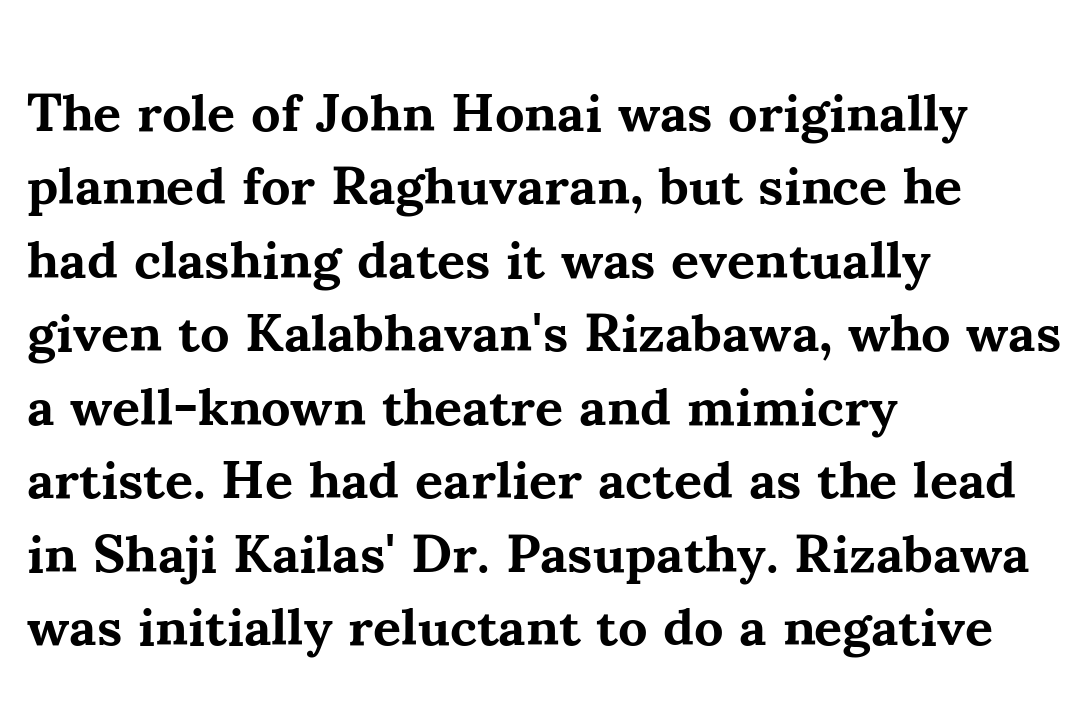
Ascenders rise straight up at ninety degrees. Typeset ragged right — the left edge is the straight one. Yep, those are serifs on the letters. Notice how thick the strokes are: this is what a full bold looks like. The glyphs are unaccompanied by any horizontal stroke below them.
